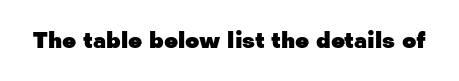
The image shows 22 px bold type, upright; set normal letter spacing, not underlined.
